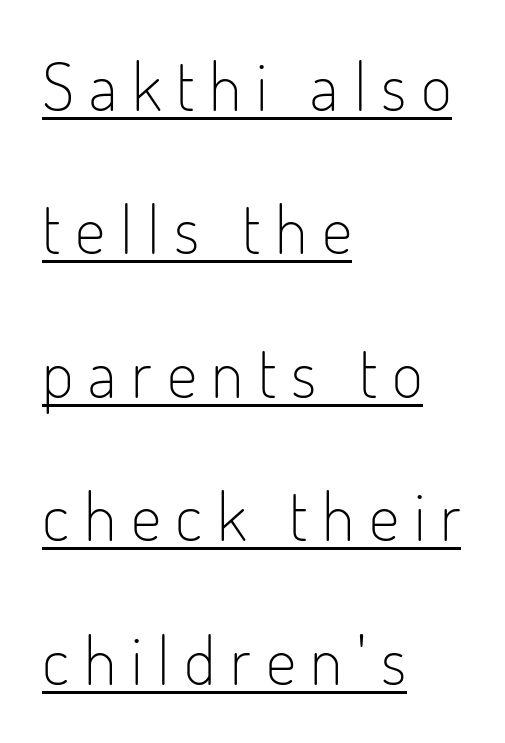
Q: Is the text bold? A: No.
Q: Is the text italic (slanted)? A: No, it is upright.
Q: Is the typeface a serif or a sans-serif typeface? A: Sans-serif.
Q: Is the text underlined? A: Yes.
Q: How is the paragraph aligned? A: Left-aligned.
Q: Is the spacing between letters normal or unusually wide? A: Unusually wide.
Q: Is the spacing between lines tight, normal or loose? A: Loose.
Q: Width (condensed, normal, or wide)? A: Condensed.
Q: Stroke contrast? A: Low.
Q: x-height? A: Small.
Q: Monospaced? A: No.
